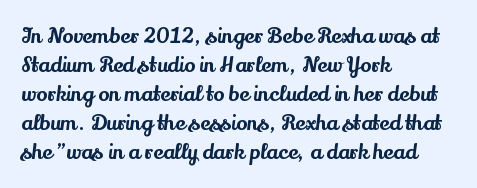
Q: Is the text italic (slanted)? A: Yes.
Q: Is the text underlined? A: No.
Q: How is the paragraph aligned? A: Left-aligned.
Q: Is the spacing between letters normal or unusually wide? A: Normal.
Q: Is the spacing between lines tight, normal or loose? A: Normal.
